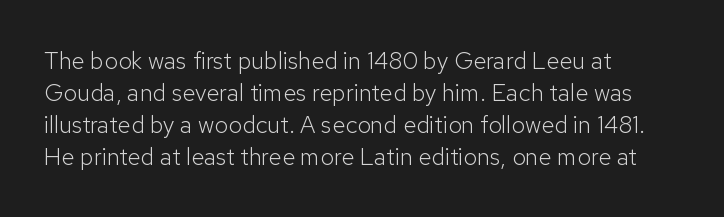
A bare baseline throughout the passage. Does the lettering tilt? It doesn't — this is upright. Leftover space on each line is placed entirely after the last word. Regarding leading, the lines here are spaced in the standard way. Inter-character spacing is left at the font's built-in metrics. Compared with a typical body face, this is equally light or lighter still.
